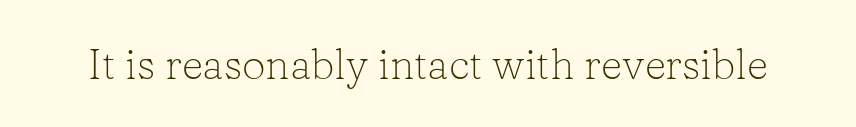
Q: Is the text bold? A: No.
Q: Is the text italic (slanted)? A: No, it is upright.
Q: Is the typeface a serif or a sans-serif typeface? A: Serif.
Q: Is the text underlined? A: No.
Q: Is the spacing between letters normal or unusually wide? A: Normal.
Q: Width (condensed, normal, or wide)? A: Normal.
Q: Stroke contrast? A: Low.
Q: x-height? A: Medium.
Q: Monospaced? A: No.
